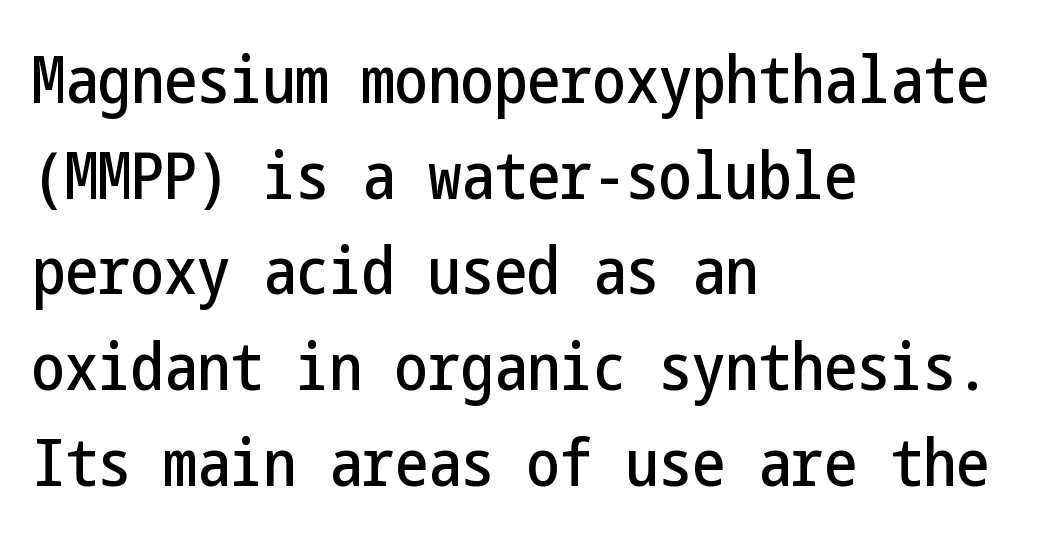
The image shows 66 px condensed sans-serif type, upright; set left-aligned, normal line spacing (1.45x), normal letter spacing, not underlined; low stroke contrast and a medium x-height.
